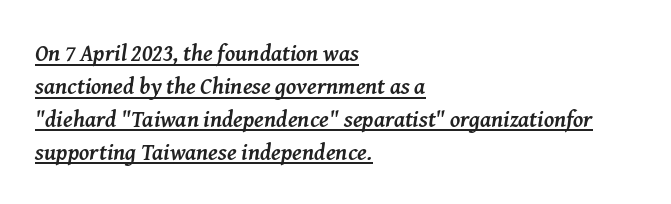
The image shows 23 px bold type, italic (leaning right); set left-aligned, normal line spacing (1.43x), normal letter spacing, underlined.
